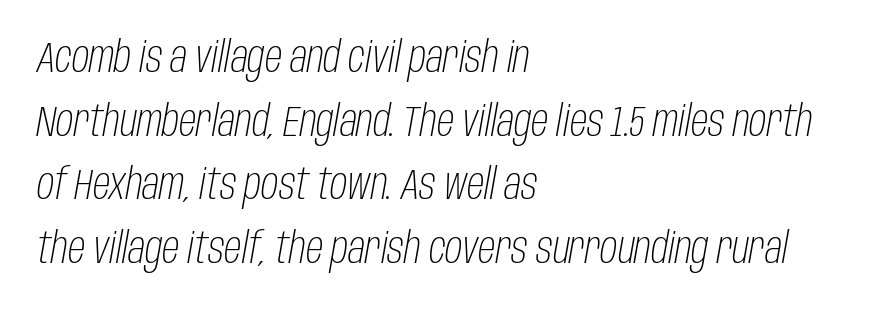
Q: Is the text bold? A: No.
Q: Is the text italic (slanted)? A: Yes, it leans right by about 10 degrees.
Q: Is the text underlined? A: No.
Q: How is the paragraph aligned? A: Left-aligned.
Q: Is the spacing between letters normal or unusually wide? A: Normal.
Q: Is the spacing between lines tight, normal or loose? A: Normal.
Q: Width (condensed, normal, or wide)? A: Condensed.
Q: Stroke contrast? A: Low.
Q: x-height? A: Large.
Q: Monospaced? A: No.
